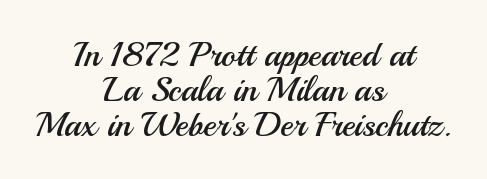
The image shows 35 px regular-weight sans-serif type; set centered, tight line spacing (1.0x), normal letter spacing, not underlined; medium stroke contrast and a small x-height.
